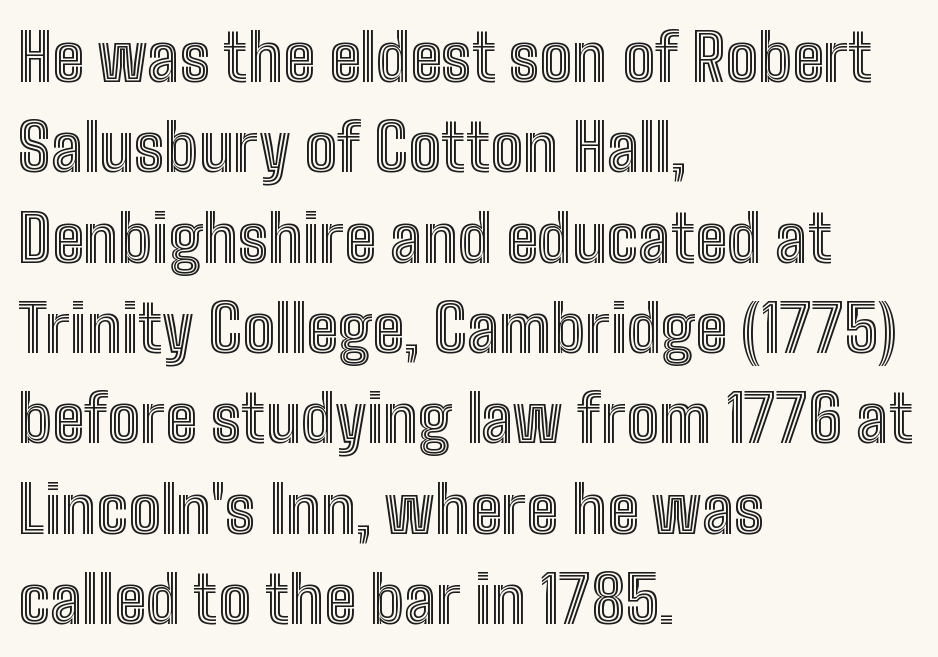
The image shows 65 px condensed type, upright; set left-aligned, normal line spacing (1.39x), normal letter spacing, not underlined; a medium x-height.
